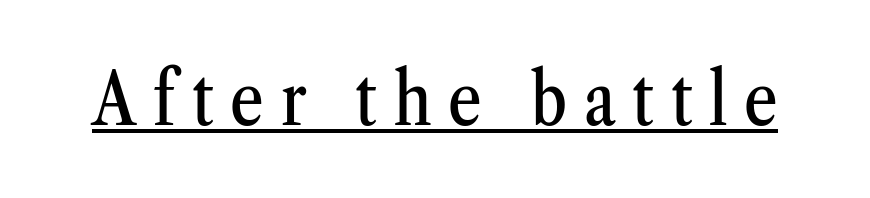
The image shows 73 px condensed serif type, upright; set unusually wide letter spacing (+0.23 em), underlined; medium stroke contrast and a medium x-height.
